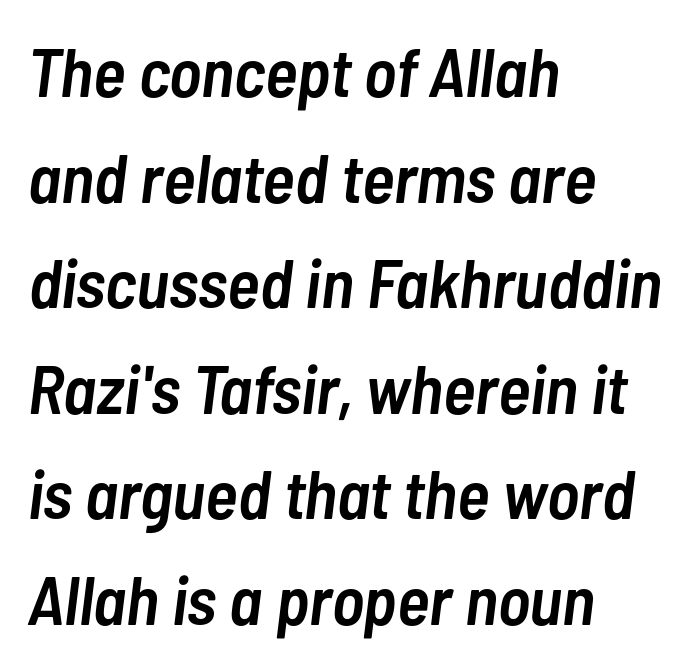
{"italic": "yes", "lean": "right", "slant_degrees": 7, "bold": "semi", "weight": "semibold", "width": "condensed", "stroke_contrast": "low", "x_height": "medium", "monospaced": "no", "underline": "no", "align": "left", "line_spacing": "normal", "line_spacing_ratio": 1.53, "letter_spacing": "normal", "letter_spacing_em": 0.0, "glyph_px": 69}
